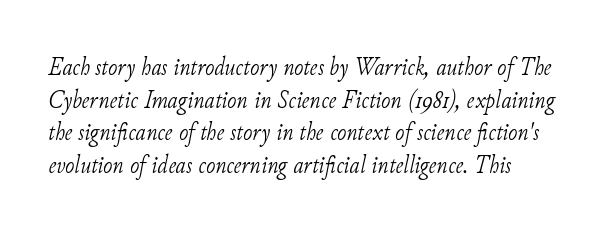
{"italic": "yes", "lean": "right", "slant_degrees": 11, "bold": "no", "underline": "no", "line_spacing": "normal", "line_spacing_ratio": 1.31, "letter_spacing": "normal", "letter_spacing_em": 0.0, "glyph_px": 25}
